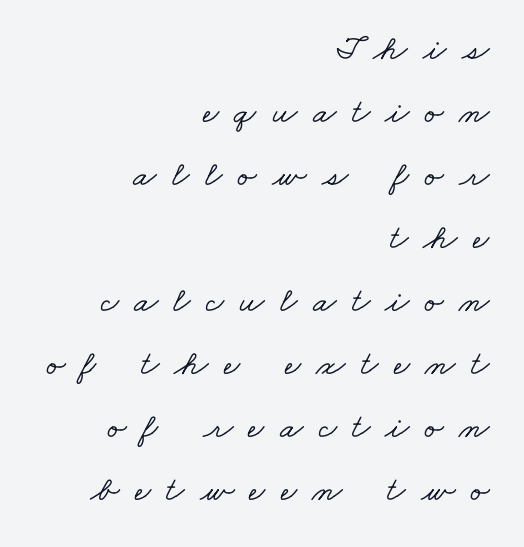
The image shows 35 px wide serif type; set right-aligned, line spacing 1.8x, unusually wide letter spacing (+0.44 em), not underlined; low stroke contrast and a small x-height.
